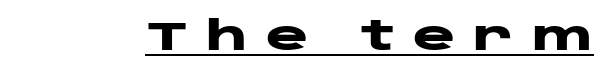
Looks like regular typesetting: each glyph gets only the width it needs. Style check: upright. Look at the bottom of the vertical strokes: they stop flat, with no serifs. These characters rest on top of a visible drawn line. Weight check: bold — yes, fully. The horizontal fit of the characters is loose and conspicuously gappy.
